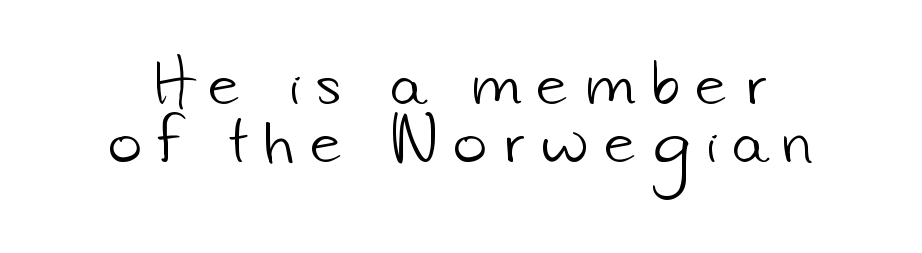
{"serif": "no", "bold": "no", "weight": "light", "width": "normal", "stroke_contrast": "low", "x_height": "small", "monospaced": "no", "underline": "no", "line_spacing": "tight", "line_spacing_ratio": 1.01, "letter_spacing": "wide", "letter_spacing_em": 0.29, "glyph_px": 57}
